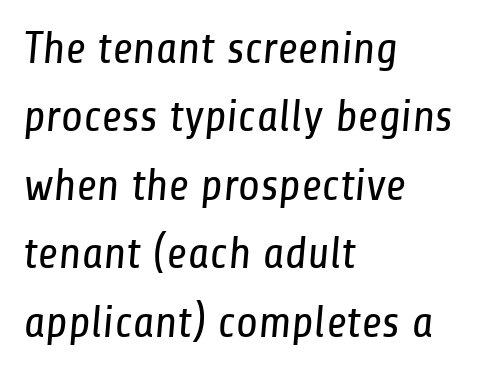
Q: Is the text bold? A: No.
Q: Is the typeface a serif or a sans-serif typeface? A: Sans-serif.
Q: Is the text underlined? A: No.
Q: How is the paragraph aligned? A: Left-aligned.
Q: Is the spacing between letters normal or unusually wide? A: Normal.
Q: Is the spacing between lines tight, normal or loose? A: Normal.
Q: Width (condensed, normal, or wide)? A: Condensed.
Q: Stroke contrast? A: Low.
Q: x-height? A: Medium.
Q: Monospaced? A: No.
